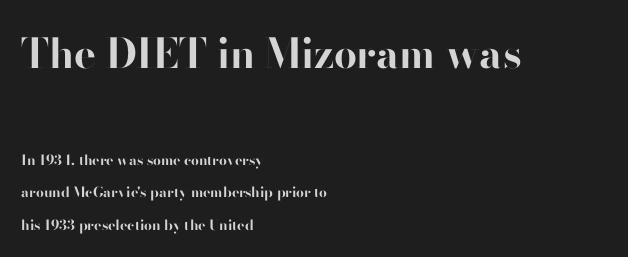
The image shows 41 px bold sans-serif type, upright; set left-aligned, loose line spacing (2.32x), normal letter spacing, not underlined; the first (top) block is 2.93x larger; high stroke contrast and a small x-height.
